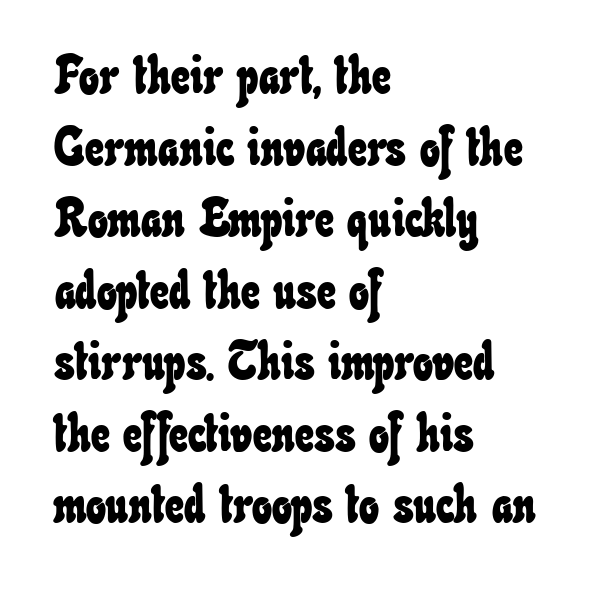
The image shows 53 px condensed type; set left-aligned, normal line spacing (1.35x), normal letter spacing, not underlined; low stroke contrast and a small x-height.
